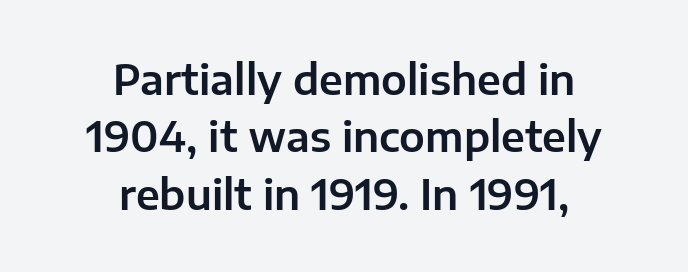
{"serif": "no", "italic": "no", "width": "normal", "stroke_contrast": "low", "x_height": "medium", "monospaced": "no", "underline": "no", "align": "center", "line_spacing": "normal", "line_spacing_ratio": 1.4, "letter_spacing": "normal", "letter_spacing_em": 0.0, "glyph_px": 41}
